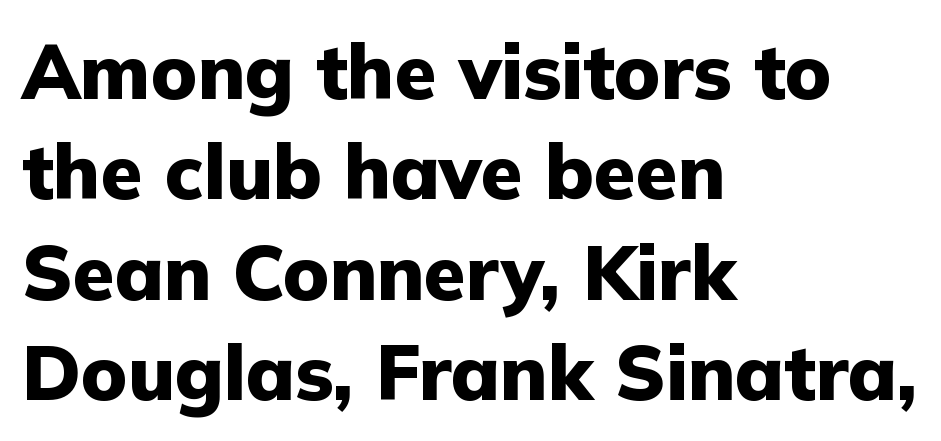
The image shows 76 px heavy sans-serif type, upright; set left-aligned, normal line spacing (1.32x), normal letter spacing, not underlined; low stroke contrast and a medium x-height.
